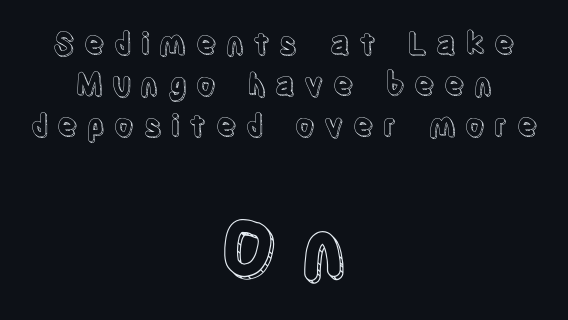
Q: Is the text italic (slanted)? A: No, it is upright.
Q: Is the text underlined? A: No.
Q: How is the paragraph aligned? A: Centered.
Q: Is the spacing between letters normal or unusually wide? A: Unusually wide.
Q: Is the spacing between lines tight, normal or loose? A: Normal.
Q: Which block of text is set in a larger size, the first (top) or the second (bottom)? A: The second (bottom) one.
Q: Width (condensed, normal, or wide)? A: Condensed.
Q: x-height? A: Large.
Q: Monospaced? A: No.
